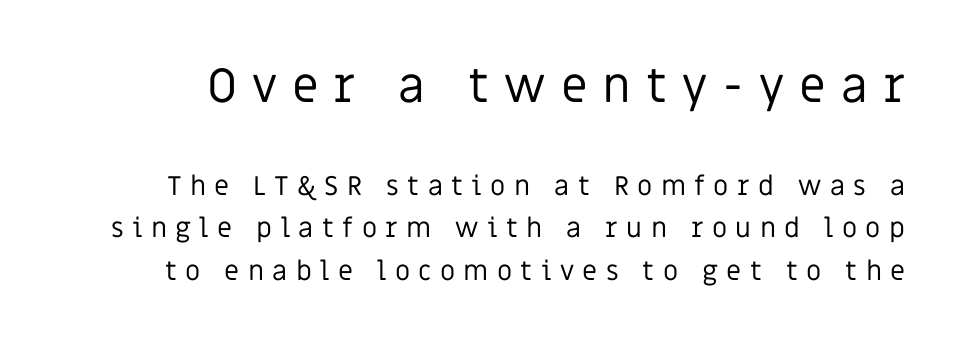
Tall strokes in this sample are plumb rather than angled. Plain, unruled lines of type. Do the characters align in a grid? No, the font is proportional. Inter-character spacing is expanded well beyond the font's built-in metrics. How would I describe the line gaps? Plain and ordinary. The passage shown is typeset with a sans-serif family.
